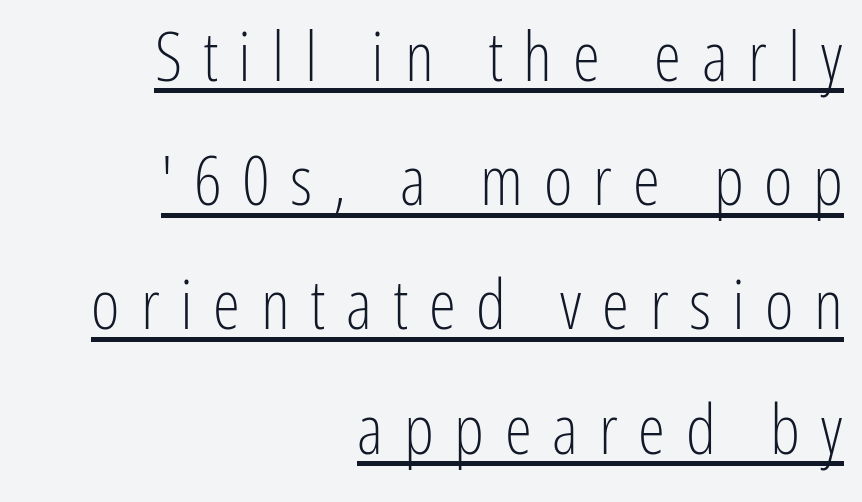
Q: Is the text bold? A: No.
Q: Is the text italic (slanted)? A: No, it is upright.
Q: Is the typeface a serif or a sans-serif typeface? A: Sans-serif.
Q: Is the text underlined? A: Yes.
Q: How is the paragraph aligned? A: Right-aligned.
Q: Is the spacing between letters normal or unusually wide? A: Unusually wide.
Q: Width (condensed, normal, or wide)? A: Condensed.
Q: Stroke contrast? A: Low.
Q: x-height? A: Medium.
Q: Monospaced? A: No.
